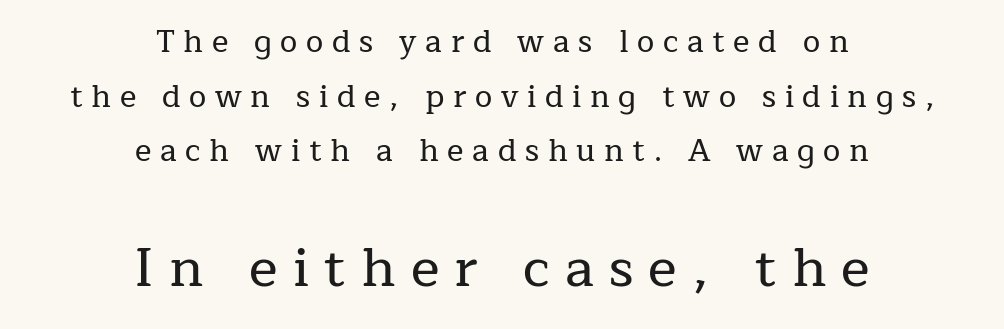
The image shows 54 px serif type, upright; set centered, line spacing 1.76x, unusually wide letter spacing (+0.28 em), not underlined; the second (bottom) block is 1.74x larger; low stroke contrast and a medium x-height.
